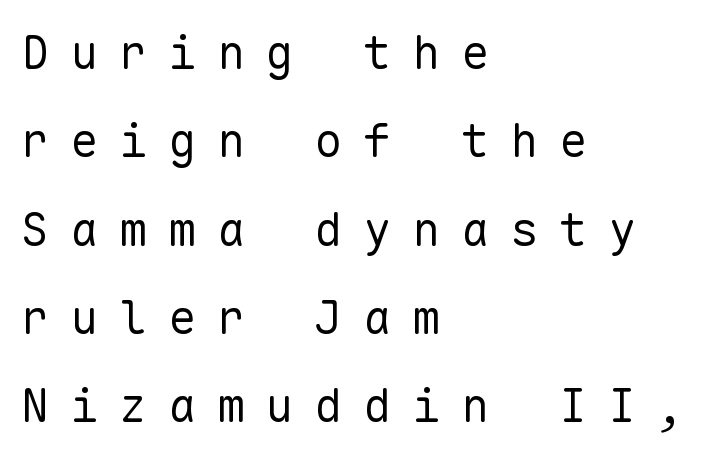
{"serif": "no", "italic": "no", "bold": "no", "weight": "regular", "width": "normal", "stroke_contrast": "low", "x_height": "medium", "monospaced": "yes", "underline": "no", "align": "left", "line_spacing_ratio": 1.88, "letter_spacing": "wide", "letter_spacing_em": 0.44, "glyph_px": 47}
